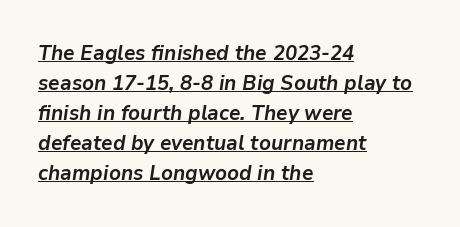
{"italic": "yes", "lean": "right", "slant_degrees": 9, "bold": "yes", "underline": "yes", "align": "left", "line_spacing": "normal", "line_spacing_ratio": 1.43, "letter_spacing": "normal", "letter_spacing_em": 0.0, "glyph_px": 21}
